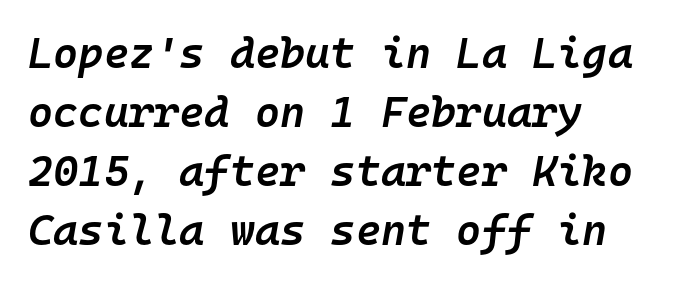
{"italic": "yes", "lean": "right", "slant_degrees": 10, "bold": "semi", "weight": "semibold", "width": "normal", "stroke_contrast": "low", "x_height": "medium", "monospaced": "yes", "underline": "no", "align": "left", "line_spacing": "normal", "line_spacing_ratio": 1.37, "letter_spacing": "normal", "letter_spacing_em": 0.0, "glyph_px": 43}
